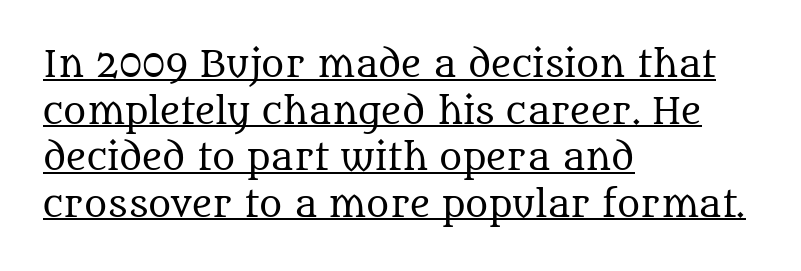
Letters have the restrained weight of plain body copy at most. When letters stand straight like this, we call the style roman or upright. Leading matches the norm, producing a regular column. Look at the bottom of the vertical strokes: they flare into serifs here.
